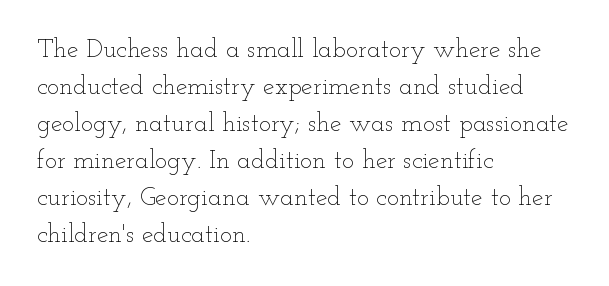
The image shows 26 px text type, upright; set left-aligned, normal line spacing (1.42x), normal letter spacing, not underlined.
